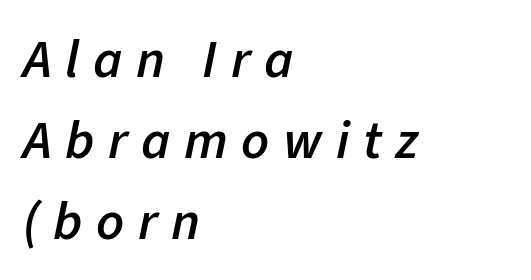
{"italic": "yes", "lean": "right", "slant_degrees": 11, "bold": "semi", "weight": "semibold", "width": "normal", "stroke_contrast": "low", "x_height": "medium", "monospaced": "no", "underline": "no", "align": "left", "line_spacing": "normal", "line_spacing_ratio": 1.5, "letter_spacing": "wide", "letter_spacing_em": 0.25, "glyph_px": 54}
